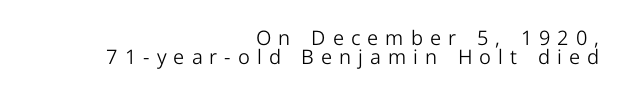
The image shows 20 px text type, upright; set right-aligned, tight line spacing (0.97x), unusually wide letter spacing (+0.35 em), not underlined.
